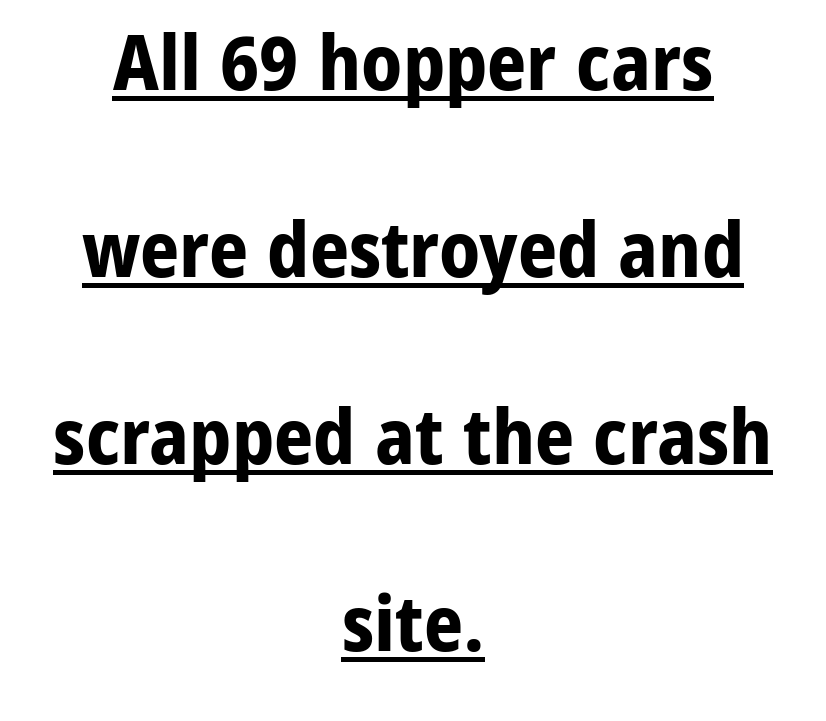
The image shows 77 px bold sans-serif type, upright; set centered, loose line spacing (2.43x), normal letter spacing, underlined; low stroke contrast and a medium x-height.
